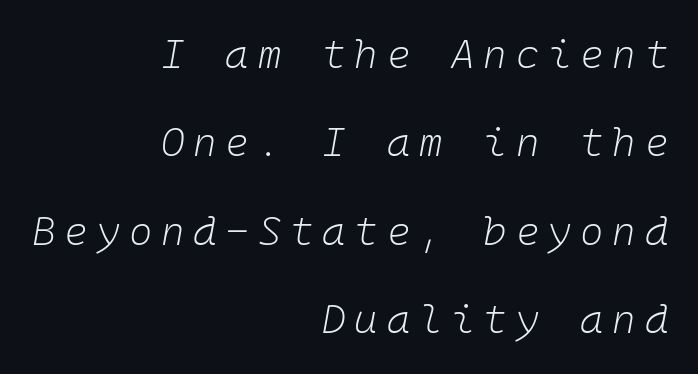
Q: Is the text bold? A: No.
Q: Is the text italic (slanted)? A: Yes, it leans right by about 10 degrees.
Q: Is the text underlined? A: No.
Q: How is the paragraph aligned? A: Right-aligned.
Q: Is the spacing between letters normal or unusually wide? A: Unusually wide.
Q: Is the spacing between lines tight, normal or loose? A: Loose.
Q: Width (condensed, normal, or wide)? A: Normal.
Q: Stroke contrast? A: Low.
Q: x-height? A: Medium.
Q: Monospaced? A: Yes.
